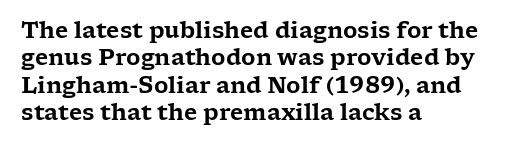
Q: Is the text italic (slanted)? A: No, it is upright.
Q: Is the text underlined? A: No.
Q: How is the paragraph aligned? A: Left-aligned.
Q: Is the spacing between letters normal or unusually wide? A: Normal.
